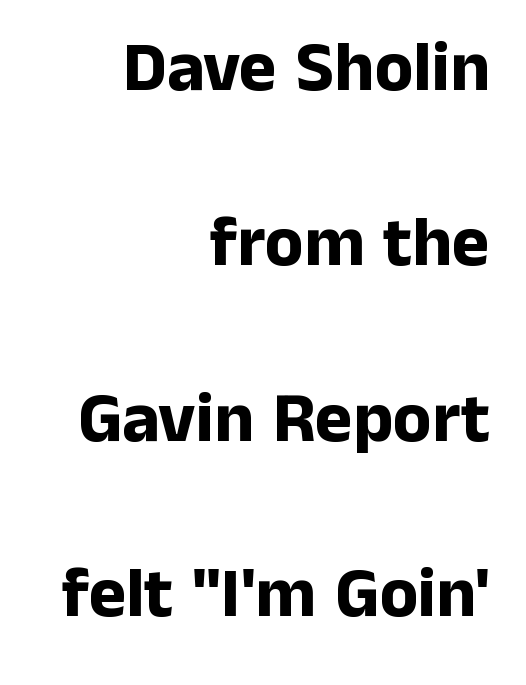
{"serif": "no", "italic": "no", "bold": "yes", "weight": "bold", "width": "normal", "stroke_contrast": "low", "x_height": "medium", "monospaced": "no", "underline": "no", "align": "right", "line_spacing": "loose", "line_spacing_ratio": 2.47, "letter_spacing": "normal", "letter_spacing_em": 0.0, "glyph_px": 71}
